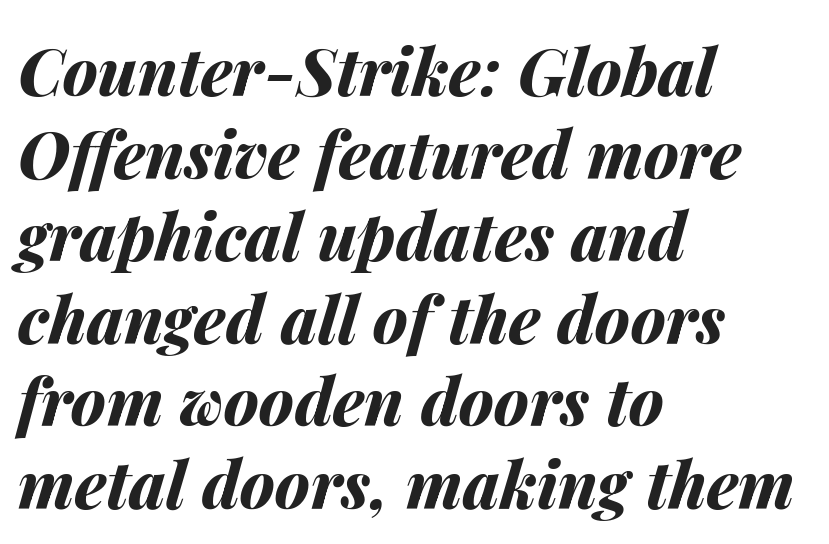
The image shows 65 px bold type, italic (leaning right); set left-aligned, normal line spacing (1.27x), normal letter spacing, not underlined; medium stroke contrast and a medium x-height.
